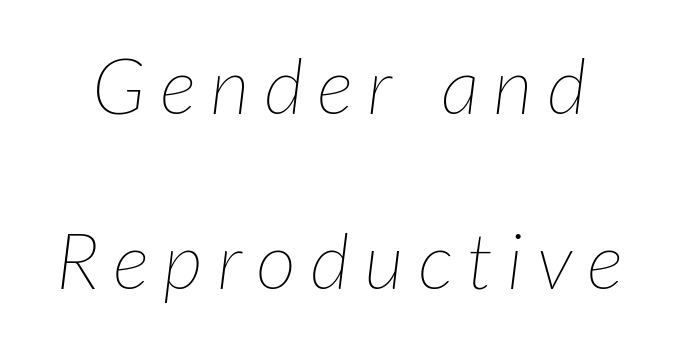
{"italic": "yes", "lean": "right", "slant_degrees": 7, "bold": "no", "weight": "thin", "width": "normal", "stroke_contrast": "low", "x_height": "medium", "monospaced": "no", "underline": "no", "line_spacing": "loose", "line_spacing_ratio": 2.25, "glyph_px": 78}
